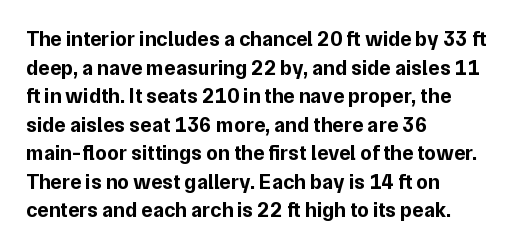
Notice how descenders clear the ascenders below comfortably — that's standard leading. Clear beneath every line of the passage. These lines are set flush left with a ragged right edge. The type sits square on the baseline with zero lean. Each word holds together tightly as a unit, with standard inter-letter gaps.
